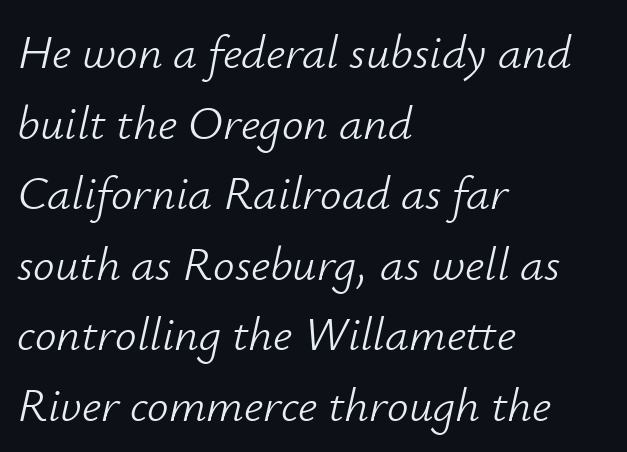
The image shows 48 px light type, italic (leaning right); set left-aligned, normal line spacing (1.47x), normal letter spacing, not underlined; low stroke contrast and a small x-height.
